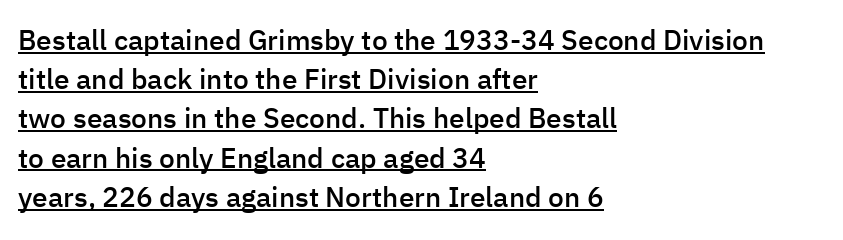
Leading: standard. Every character sits straight up, as roman type does. Compared with typical body copy, the letter spacing here is the same. In designer terms, the underline attribute is active on this setting.
